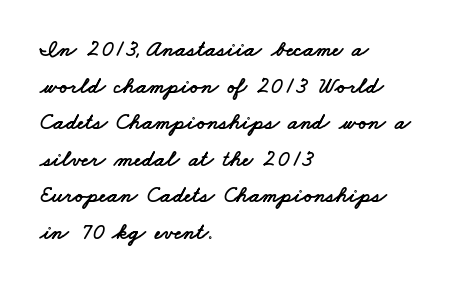
Q: Is the text underlined? A: No.
Q: How is the paragraph aligned? A: Left-aligned.
Q: Is the spacing between letters normal or unusually wide? A: Normal.
Q: Is the spacing between lines tight, normal or loose? A: Normal.
